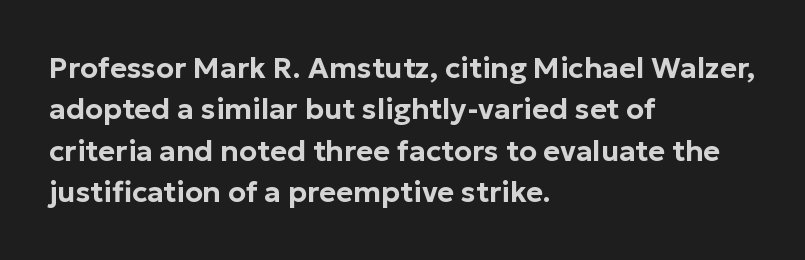
A student would call this left alignment; a typographer would say flush left, rag right. Are there feet on the stems? There aren't — it's a sans. This sample uses plain, unmodified letter spacing. Notice how descenders clear the ascenders below comfortably — that's standard leading. Spacing verdict: proportional, widths tailored to each character.
